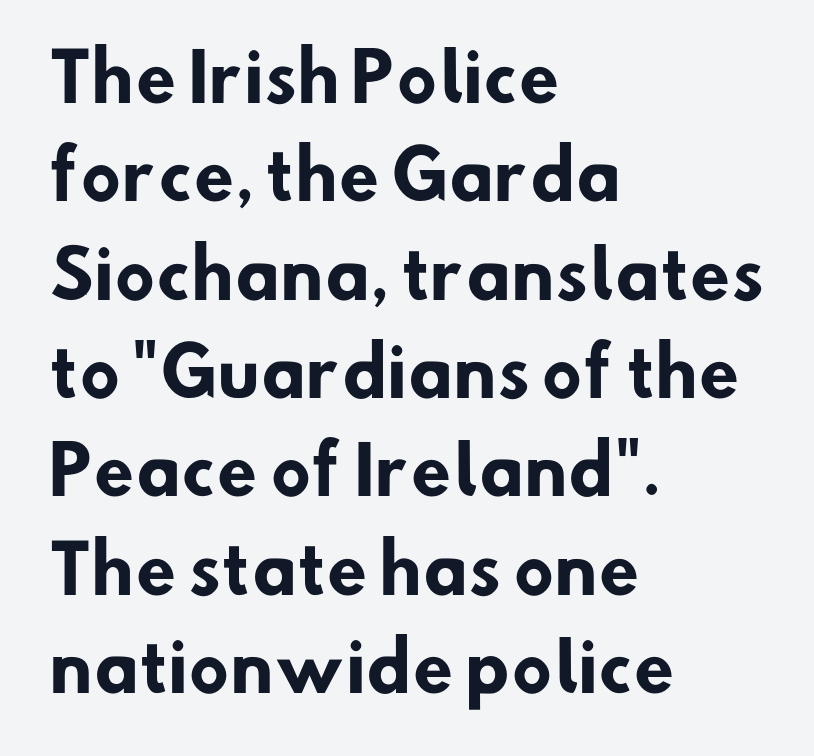
{"serif": "no", "bold": "yes", "weight": "heavy", "width": "normal", "stroke_contrast": "low", "x_height": "small", "monospaced": "no", "underline": "no", "align": "left", "line_spacing": "normal", "line_spacing_ratio": 1.49, "letter_spacing": "normal", "letter_spacing_em": 0.0, "glyph_px": 66}
